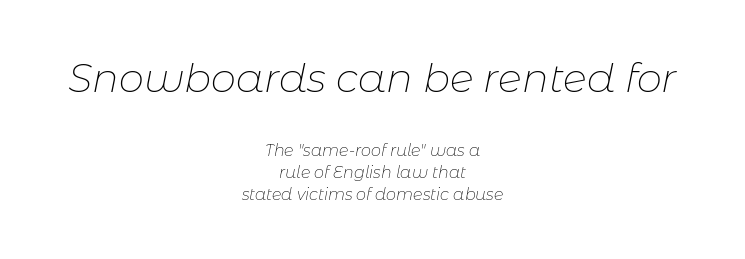
Q: Is the text bold? A: No.
Q: Is the text italic (slanted)? A: Yes, it leans right by about 11 degrees.
Q: Is the text underlined? A: No.
Q: How is the paragraph aligned? A: Centered.
Q: Is the spacing between letters normal or unusually wide? A: Normal.
Q: Is the spacing between lines tight, normal or loose? A: Normal.
Q: Which block of text is set in a larger size, the first (top) or the second (bottom)? A: The first (top) one.
Q: Width (condensed, normal, or wide)? A: Normal.
Q: Stroke contrast? A: Low.
Q: x-height? A: Medium.
Q: Monospaced? A: No.
